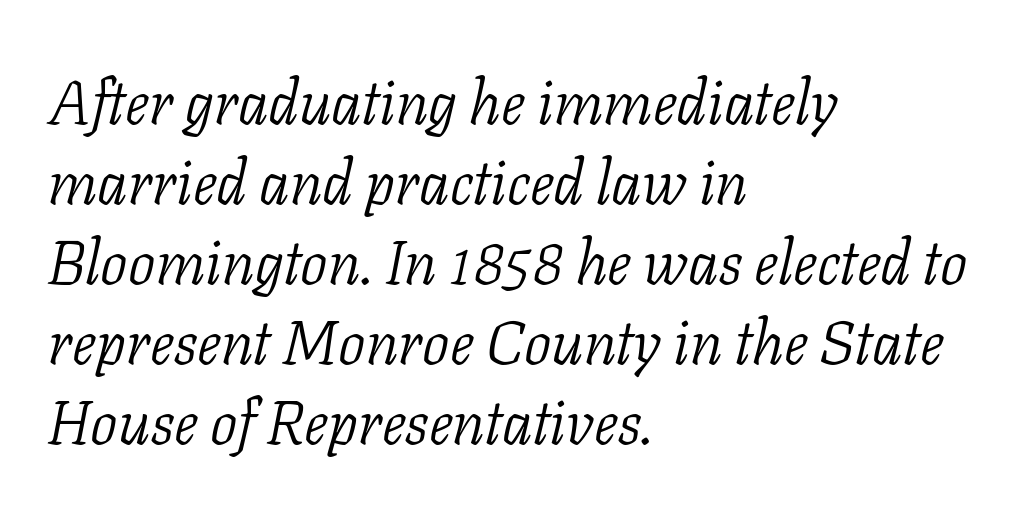
The image shows 61 px light serif type, italic (leaning right); set left-aligned, normal line spacing (1.31x), normal letter spacing, not underlined; low stroke contrast and a medium x-height.
